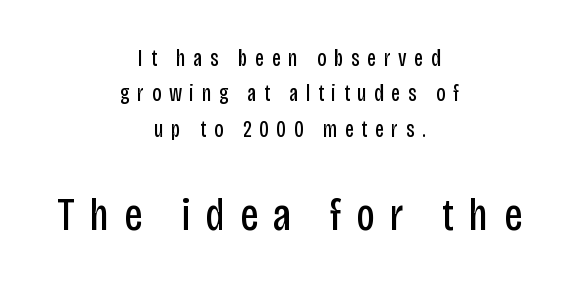
{"serif": "no", "italic": "no", "bold": "no", "weight": "regular", "width": "condensed", "stroke_contrast": "low", "x_height": "large", "monospaced": "no", "underline": "no", "align": "center", "line_spacing": "normal", "line_spacing_ratio": 1.54, "letter_spacing": "wide", "letter_spacing_em": 0.33, "larger_block": "second", "size_ratio": 2.0, "glyph_px": 46}
